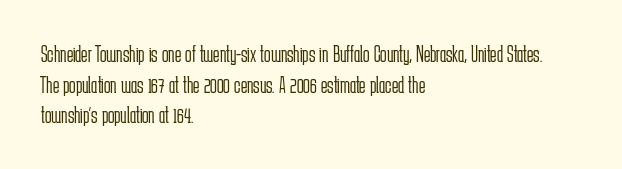
{"italic": "no", "bold": "no", "underline": "no", "align": "left", "line_spacing": "normal", "line_spacing_ratio": 1.28, "letter_spacing": "normal", "letter_spacing_em": 0.0, "glyph_px": 24}
